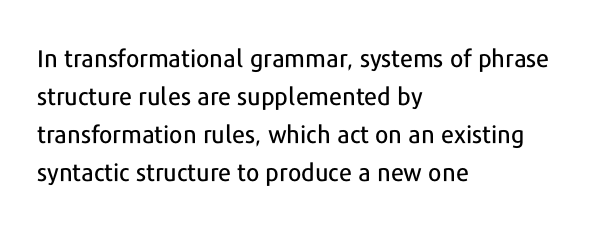
Q: Is the text italic (slanted)? A: No, it is upright.
Q: Is the text underlined? A: No.
Q: How is the paragraph aligned? A: Left-aligned.
Q: Is the spacing between letters normal or unusually wide? A: Normal.
Q: Is the spacing between lines tight, normal or loose? A: Normal.
